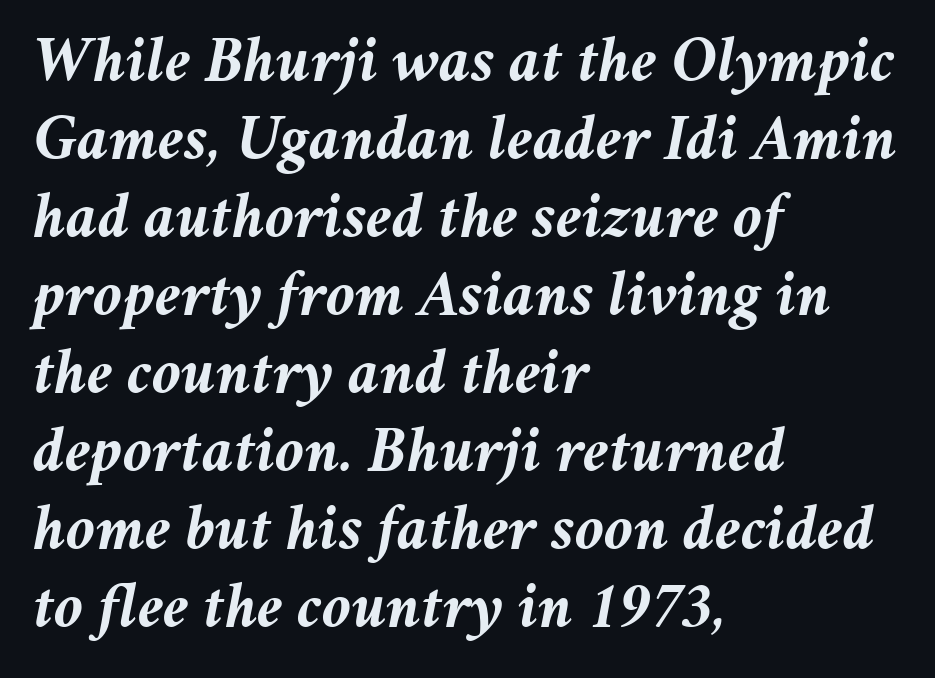
This sample is left-justified, so line endings fall wherever the words run out. A bare baseline throughout the passage. Compared with an ordinary text face, these strokes are far heavier — a full bold. Italic? Definitely — the glyphs are oblique.
